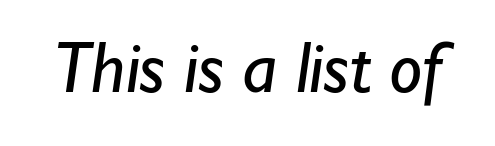
Q: Is the text bold? A: No.
Q: Is the typeface a serif or a sans-serif typeface? A: Sans-serif.
Q: Is the text underlined? A: No.
Q: Is the spacing between letters normal or unusually wide? A: Normal.
Q: Width (condensed, normal, or wide)? A: Normal.
Q: Stroke contrast? A: Low.
Q: x-height? A: Small.
Q: Monospaced? A: No.
